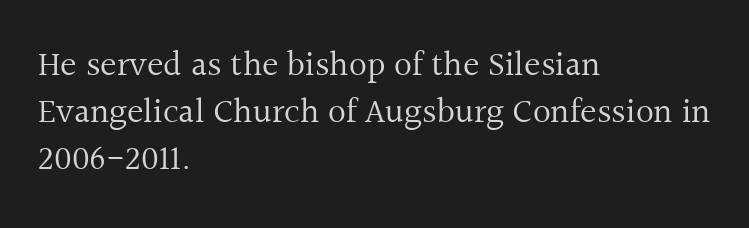
{"serif": "yes", "italic": "no", "bold": "no", "weight": "regular", "width": "normal", "x_height": "medium", "monospaced": "no", "underline": "no", "align": "left", "line_spacing": "normal", "line_spacing_ratio": 1.35, "letter_spacing": "normal", "letter_spacing_em": 0.0, "glyph_px": 35}
